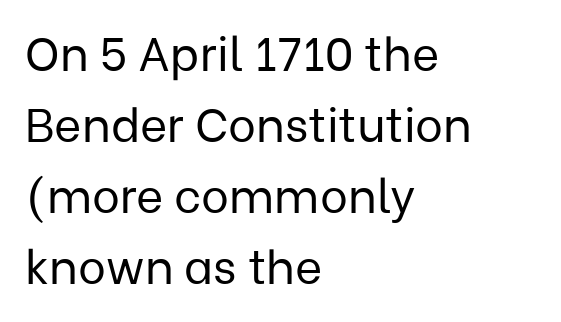
{"serif": "no", "italic": "no", "bold": "no", "weight": "regular", "width": "normal", "stroke_contrast": "low", "x_height": "medium", "monospaced": "no", "underline": "no", "align": "left", "line_spacing": "normal", "line_spacing_ratio": 1.51, "letter_spacing": "normal", "letter_spacing_em": 0.0, "glyph_px": 47}
